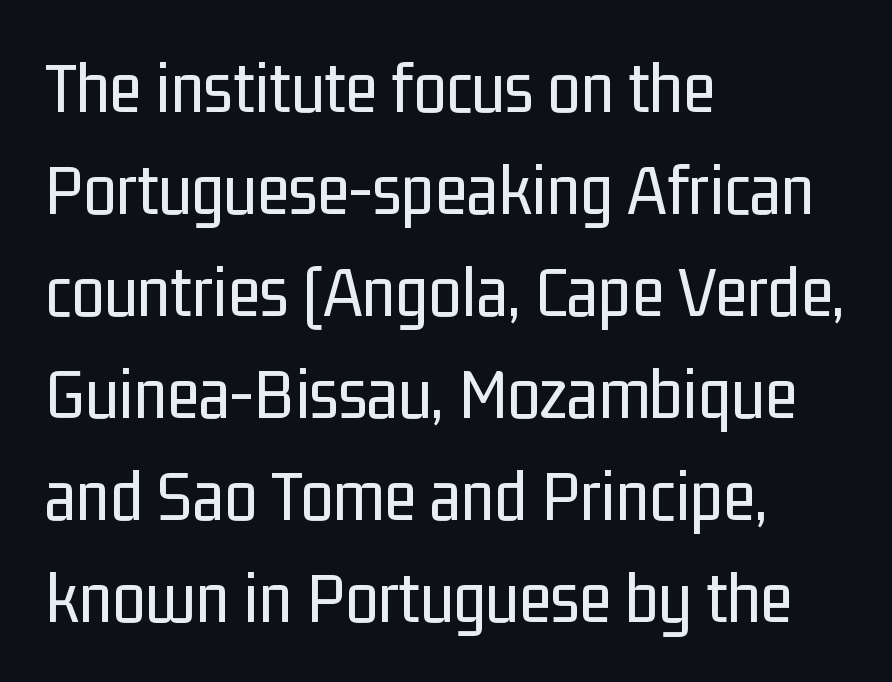
{"serif": "no", "italic": "no", "bold": "no", "weight": "regular", "width": "condensed", "stroke_contrast": "low", "x_height": "medium", "monospaced": "no", "underline": "no", "align": "left", "line_spacing": "normal", "line_spacing_ratio": 1.36, "letter_spacing": "normal", "letter_spacing_em": 0.0, "glyph_px": 75}
